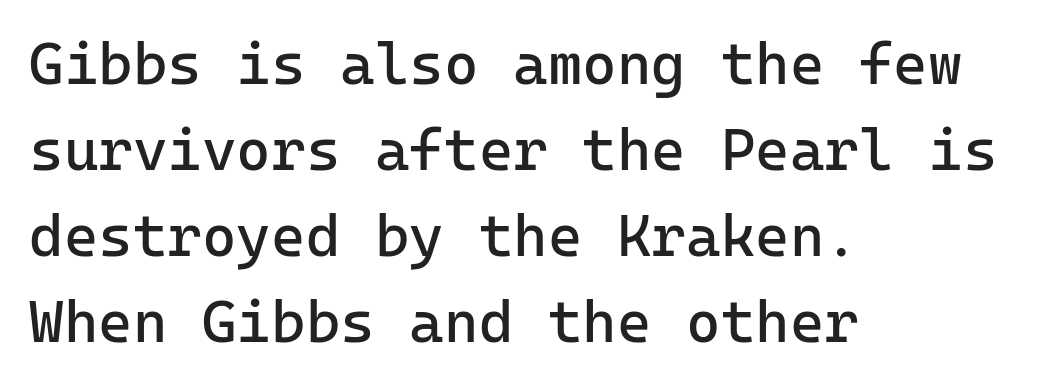
Q: Is the text bold? A: No.
Q: Is the text italic (slanted)? A: No, it is upright.
Q: Is the typeface a serif or a sans-serif typeface? A: Sans-serif.
Q: Is the text underlined? A: No.
Q: How is the paragraph aligned? A: Left-aligned.
Q: Is the spacing between letters normal or unusually wide? A: Normal.
Q: Is the spacing between lines tight, normal or loose? A: Normal.
Q: Width (condensed, normal, or wide)? A: Normal.
Q: Stroke contrast? A: Low.
Q: x-height? A: Medium.
Q: Monospaced? A: Yes.
